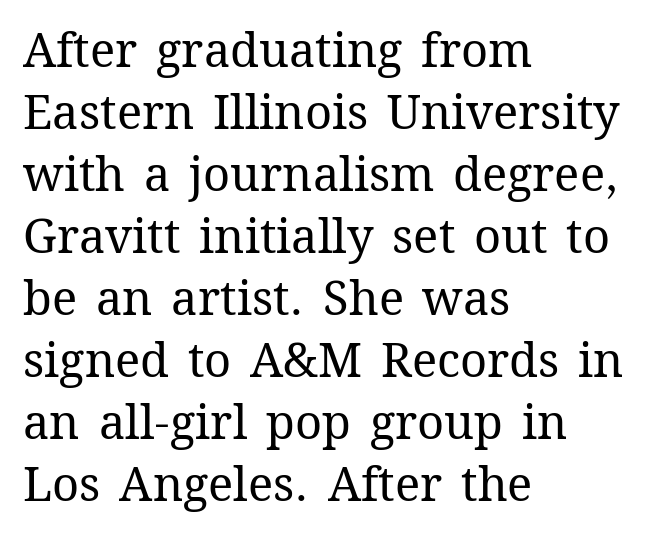
Q: Is the text bold? A: No.
Q: Is the text italic (slanted)? A: No, it is upright.
Q: Is the text underlined? A: No.
Q: How is the paragraph aligned? A: Left-aligned.
Q: Is the spacing between letters normal or unusually wide? A: Normal.
Q: Is the spacing between lines tight, normal or loose? A: Normal.
Q: Width (condensed, normal, or wide)? A: Normal.
Q: Stroke contrast? A: Medium.
Q: x-height? A: Medium.
Q: Monospaced? A: No.
